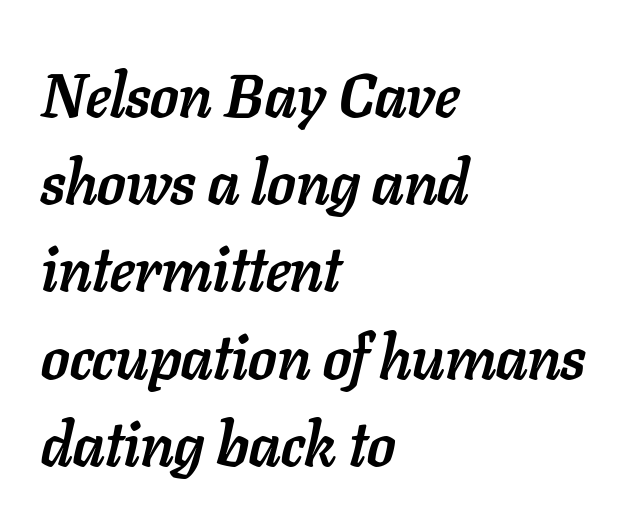
Q: Is the text bold? A: Yes.
Q: Is the text italic (slanted)? A: Yes, it leans right by about 11 degrees.
Q: Is the text underlined? A: No.
Q: How is the paragraph aligned? A: Left-aligned.
Q: Is the spacing between letters normal or unusually wide? A: Normal.
Q: Is the spacing between lines tight, normal or loose? A: Normal.
Q: Width (condensed, normal, or wide)? A: Normal.
Q: Stroke contrast? A: Low.
Q: x-height? A: Medium.
Q: Monospaced? A: No.
